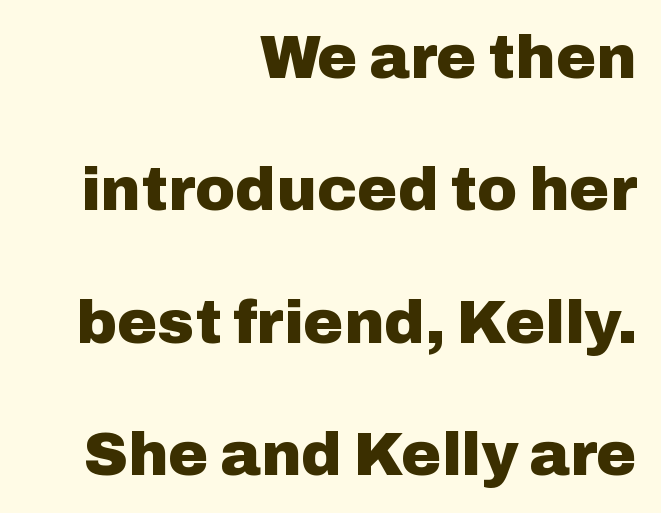
Q: Is the text bold? A: Yes.
Q: Is the text italic (slanted)? A: No, it is upright.
Q: Is the typeface a serif or a sans-serif typeface? A: Sans-serif.
Q: Is the text underlined? A: No.
Q: How is the paragraph aligned? A: Right-aligned.
Q: Is the spacing between letters normal or unusually wide? A: Normal.
Q: Is the spacing between lines tight, normal or loose? A: Loose.
Q: Width (condensed, normal, or wide)? A: Normal.
Q: Stroke contrast? A: Low.
Q: x-height? A: Medium.
Q: Monospaced? A: No.
